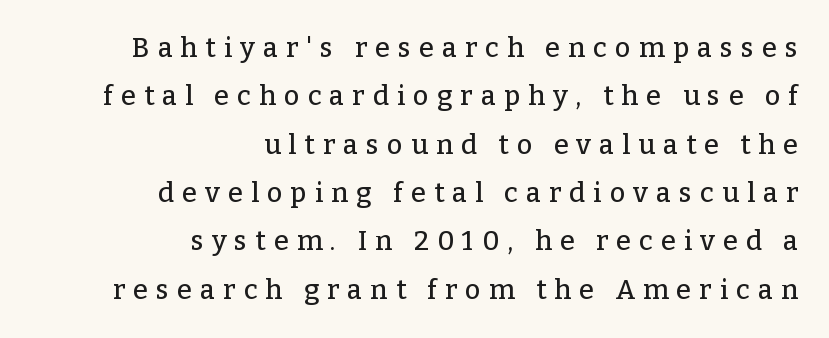
Q: Is the text italic (slanted)? A: No, it is upright.
Q: Is the text underlined? A: No.
Q: How is the paragraph aligned? A: Right-aligned.
Q: Is the spacing between letters normal or unusually wide? A: Unusually wide.
